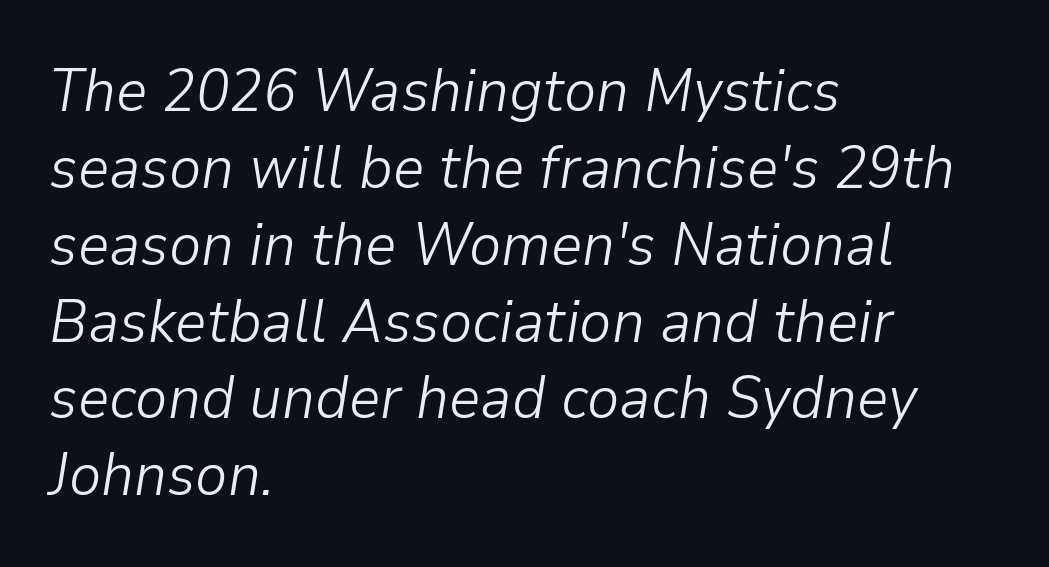
Each row of text sits above clean, open space. The rendering uses natural spacing where letterforms have individual widths. Looking at the ascenders, they clearly lean. The block of text has a typical density, with ordinary space between rows. Unbolded letterforms with no extra heft. Tracking here is standard; glyphs follow each other at the usual distance.
